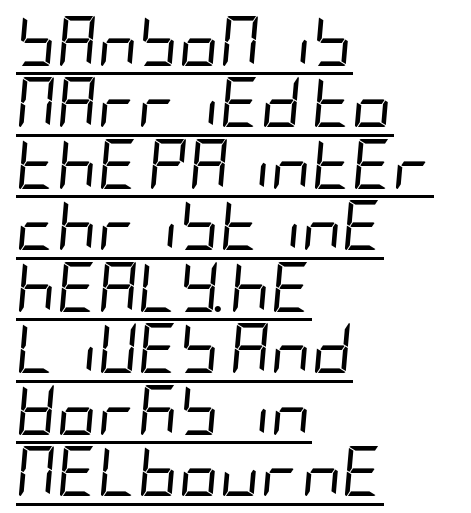
Is the stroke heavy? The answer is a plain regular-or-lighter. The horizontal fit of the characters is conventional and even. Line beginnings align vertically; line endings do not. The specimen includes a rule beneath the text block's lines.
